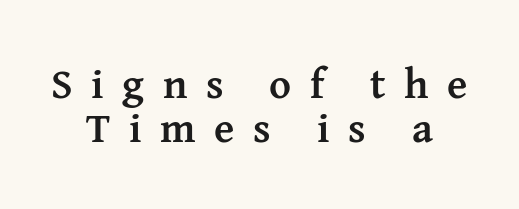
Stroke terminals: seriffed. The specimen omits any rule beneath the text block's lines. Is this a fixed-width face? No — the glyphs have proportional, varying widths. It's the straight-up-and-down kind of type.
